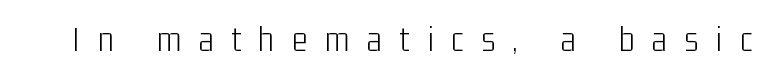
The image shows 37 px light, condensed sans-serif type, upright; set unusually wide letter spacing (+0.48 em), not underlined; low stroke contrast and a medium x-height.
